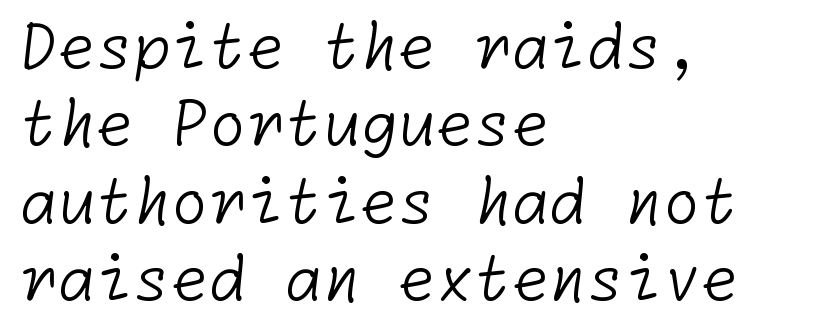
Words appear dense and cohesive because spacing is normal. Regular leading. Each line starts at the same left margin while the right side varies. Nothing sits at the stroke ends, so this counts as sans-serif.
